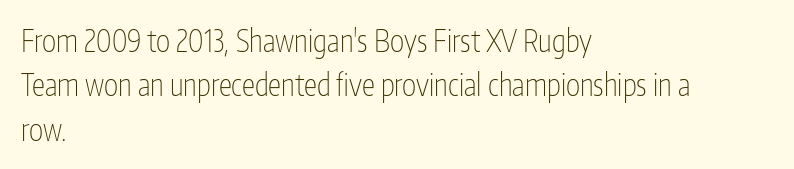
The image shows 30 px thin, condensed sans-serif type, upright; set left-aligned, normal line spacing (1.48x), normal letter spacing, not underlined; low stroke contrast and a medium x-height.
